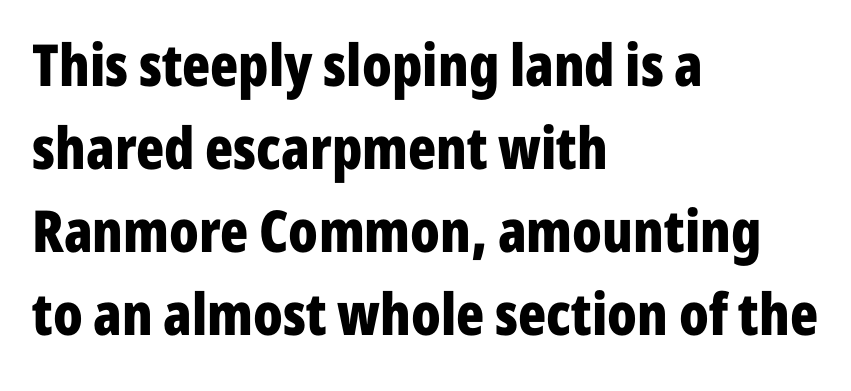
Q: Is the text bold? A: Yes.
Q: Is the text italic (slanted)? A: No, it is upright.
Q: Is the typeface a serif or a sans-serif typeface? A: Sans-serif.
Q: Is the text underlined? A: No.
Q: How is the paragraph aligned? A: Left-aligned.
Q: Is the spacing between letters normal or unusually wide? A: Normal.
Q: Is the spacing between lines tight, normal or loose? A: Normal.
Q: Width (condensed, normal, or wide)? A: Condensed.
Q: Stroke contrast? A: Low.
Q: x-height? A: Medium.
Q: Monospaced? A: No.
